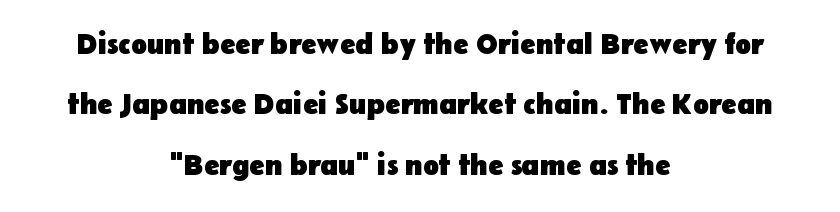
The image shows 29 px heavy sans-serif type, upright; set centered, loose line spacing (2.08x), normal letter spacing, not underlined; low stroke contrast and a medium x-height.
